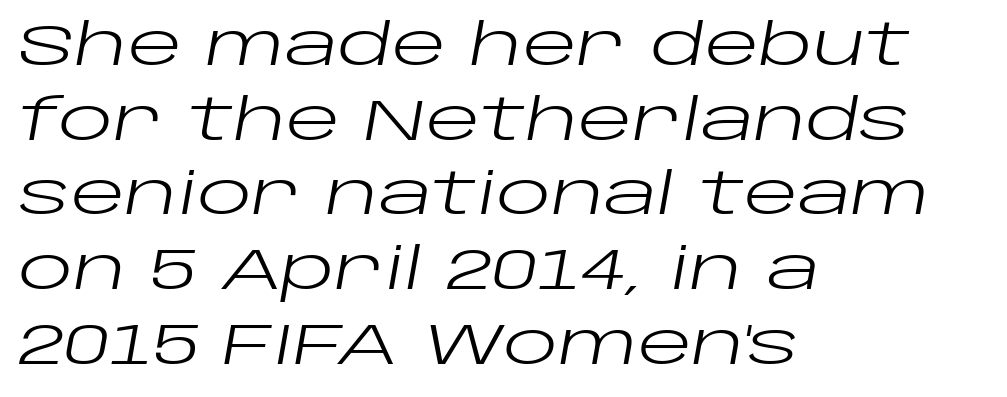
The image shows 57 px regular-weight, wide type, italic (leaning right); set left-aligned, normal line spacing (1.31x), normal letter spacing, not underlined; low stroke contrast and a large x-height.
